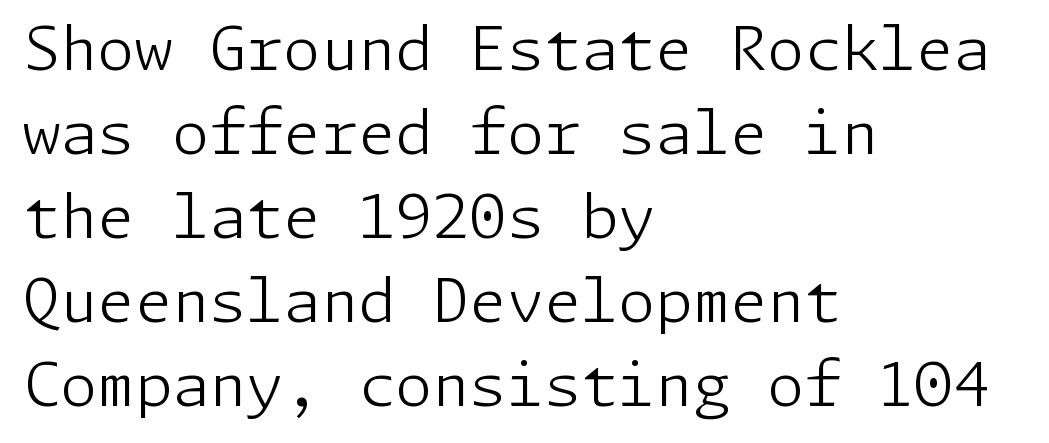
The image shows 60 px light sans-serif type, upright; set left-aligned, normal line spacing (1.4x), normal letter spacing, not underlined; low stroke contrast and a medium x-height.
